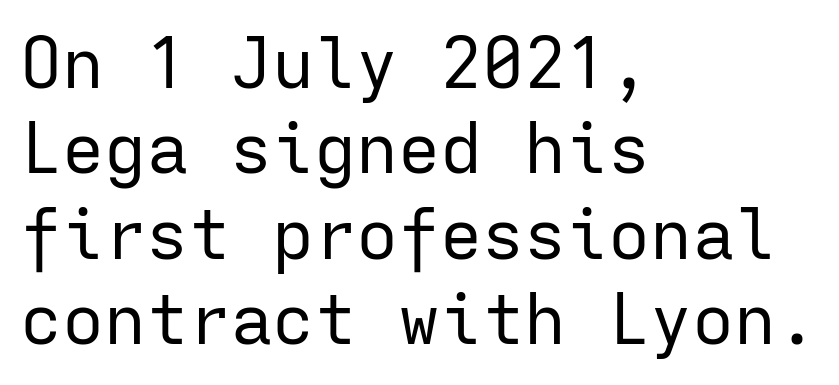
Q: Is the text bold? A: No.
Q: Is the text italic (slanted)? A: No, it is upright.
Q: Is the typeface a serif or a sans-serif typeface? A: Sans-serif.
Q: Is the text underlined? A: No.
Q: How is the paragraph aligned? A: Left-aligned.
Q: Is the spacing between letters normal or unusually wide? A: Normal.
Q: Width (condensed, normal, or wide)? A: Normal.
Q: Stroke contrast? A: Low.
Q: x-height? A: Medium.
Q: Monospaced? A: Yes.
